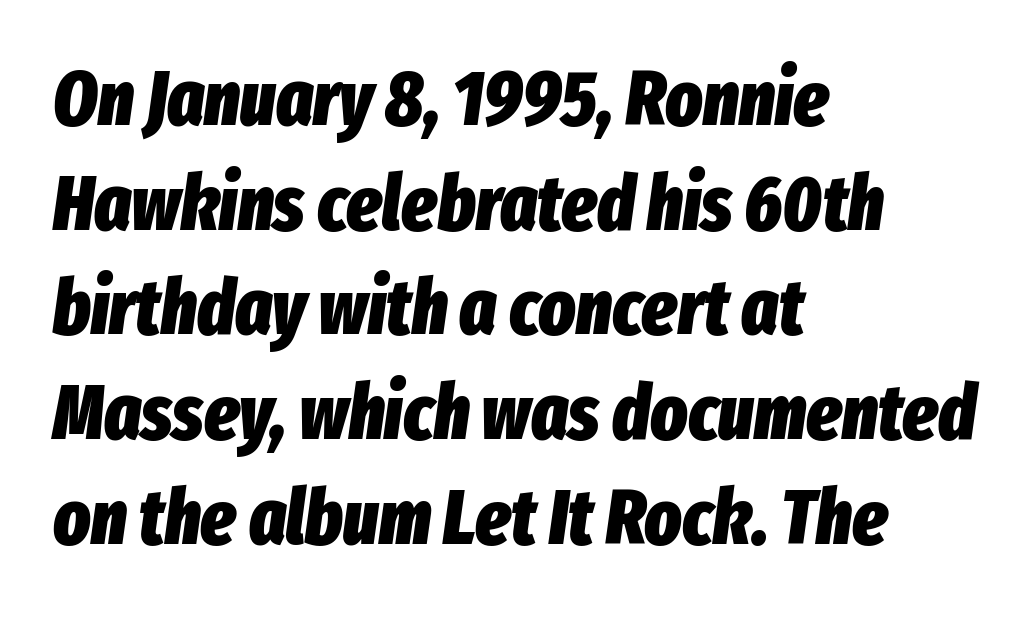
Q: Is the text bold? A: Yes.
Q: Is the text italic (slanted)? A: Yes, it leans right by about 8 degrees.
Q: Is the text underlined? A: No.
Q: How is the paragraph aligned? A: Left-aligned.
Q: Is the spacing between letters normal or unusually wide? A: Normal.
Q: Is the spacing between lines tight, normal or loose? A: Normal.
Q: Width (condensed, normal, or wide)? A: Condensed.
Q: Stroke contrast? A: Low.
Q: x-height? A: Medium.
Q: Monospaced? A: No.
